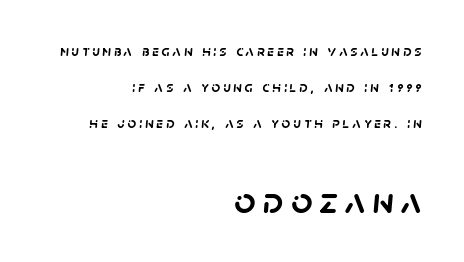
Examine the stroke ends and you'll find no serifs. One-word summary of the alignment: right. Summary of weight: heavy, a full bold. Rows of type keep a wide berth in the vertical direction. The passage shown is typed in a proportional face where columns would drift.
